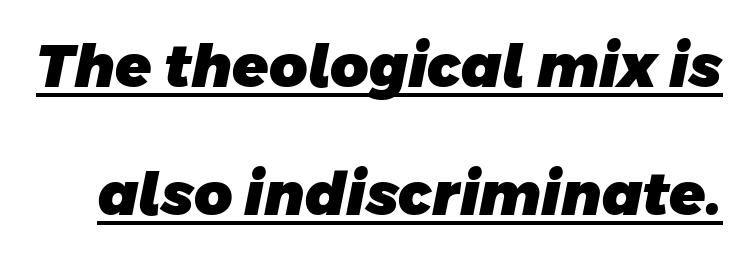
The image shows 59 px heavy sans-serif type; set loose line spacing (2.17x), normal letter spacing, underlined; low stroke contrast and a large x-height.
